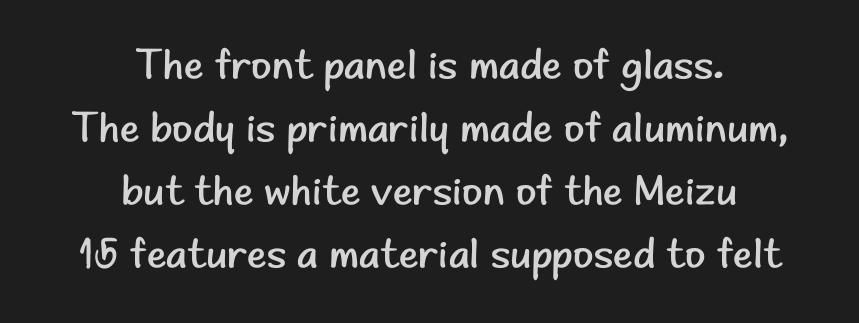
A sans-serif font was chosen for this passage. A normal amount of white space separates one row of letters from the next. Tracking value appears to be zero — textbook default spacing. Type without underlining.
